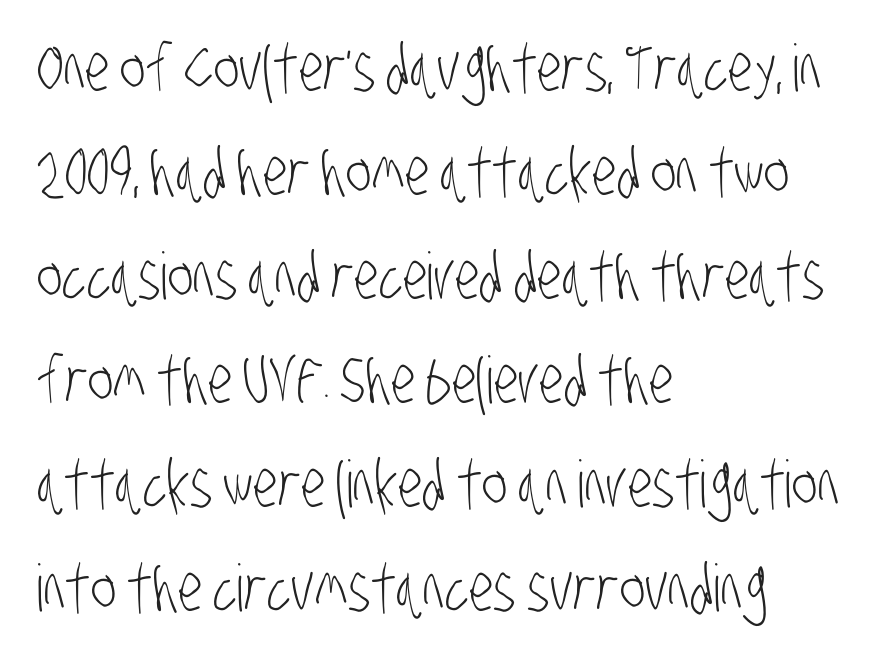
Q: Is the text bold? A: No.
Q: Is the typeface a serif or a sans-serif typeface? A: Sans-serif.
Q: Is the text underlined? A: No.
Q: How is the paragraph aligned? A: Left-aligned.
Q: Is the spacing between letters normal or unusually wide? A: Normal.
Q: Is the spacing between lines tight, normal or loose? A: Normal.
Q: Width (condensed, normal, or wide)? A: Condensed.
Q: Stroke contrast? A: Low.
Q: x-height? A: Large.
Q: Monospaced? A: No.
